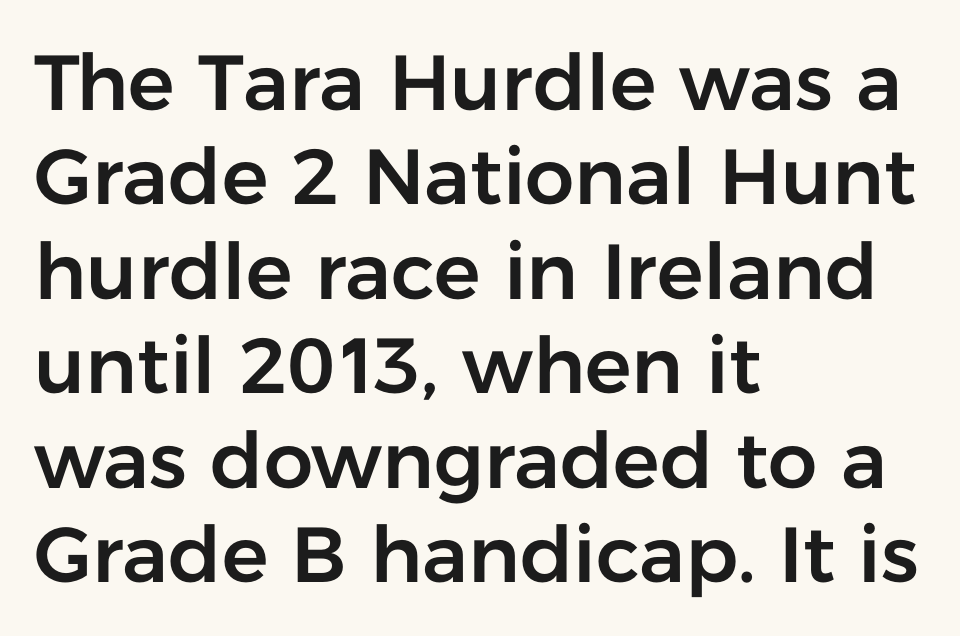
Q: Is the text italic (slanted)? A: No, it is upright.
Q: Is the typeface a serif or a sans-serif typeface? A: Sans-serif.
Q: Is the text underlined? A: No.
Q: How is the paragraph aligned? A: Left-aligned.
Q: Is the spacing between letters normal or unusually wide? A: Normal.
Q: Width (condensed, normal, or wide)? A: Normal.
Q: Stroke contrast? A: Low.
Q: x-height? A: Medium.
Q: Monospaced? A: No.
